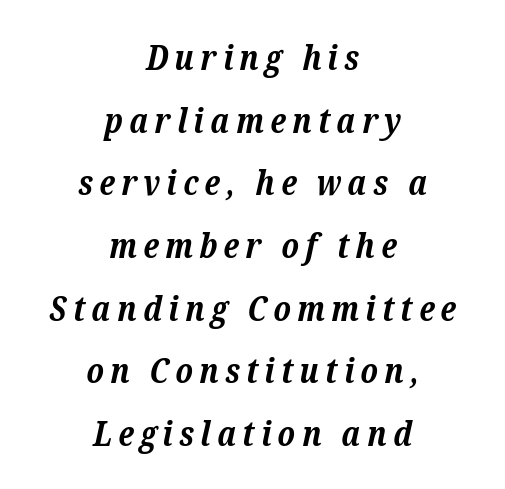
Q: Is the text bold? A: Yes.
Q: Is the text italic (slanted)? A: Yes, it leans right by about 12 degrees.
Q: Is the typeface a serif or a sans-serif typeface? A: Serif.
Q: Is the text underlined? A: No.
Q: How is the paragraph aligned? A: Centered.
Q: Width (condensed, normal, or wide)? A: Normal.
Q: Stroke contrast? A: Low.
Q: x-height? A: Medium.
Q: Monospaced? A: No.
